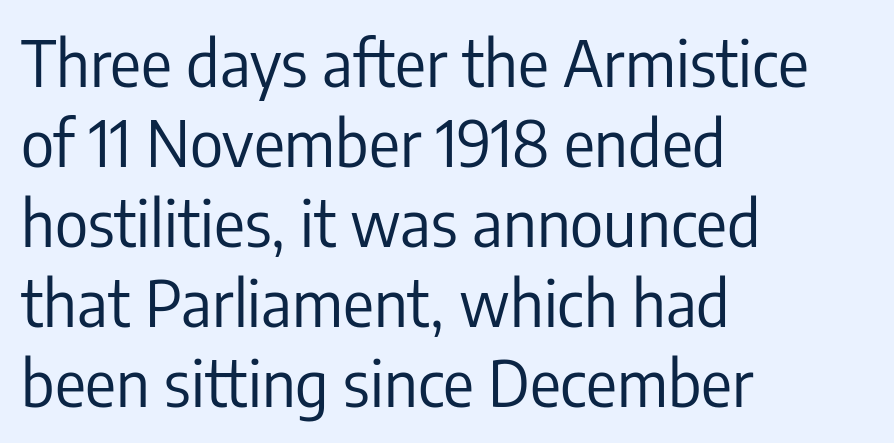
{"serif": "no", "italic": "no", "bold": "no", "weight": "regular", "width": "condensed", "stroke_contrast": "low", "x_height": "medium", "monospaced": "no", "underline": "no", "align": "left", "line_spacing": "normal", "line_spacing_ratio": 1.25, "letter_spacing": "normal", "letter_spacing_em": 0.0, "glyph_px": 64}
